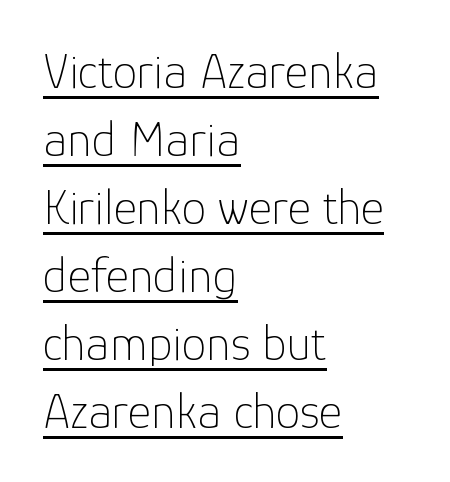
Looks like someone drew a line under every word here. No extra ink here — the face is not bold. The paragraph shown leans on its left margin. Short note: letters normally spaced. Grotesque or geometric, the face here clearly has no serifs. Quick note: interline space is typical.
